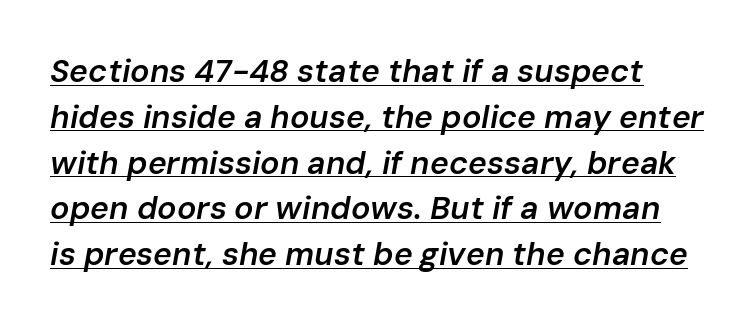
Q: Is the text bold? A: Semi-bold.
Q: Is the text italic (slanted)? A: Yes, it leans right by about 10 degrees.
Q: Is the text underlined? A: Yes.
Q: Is the spacing between letters normal or unusually wide? A: Normal.
Q: Is the spacing between lines tight, normal or loose? A: Normal.
Q: Width (condensed, normal, or wide)? A: Normal.
Q: Stroke contrast? A: Low.
Q: x-height? A: Medium.
Q: Monospaced? A: No.
